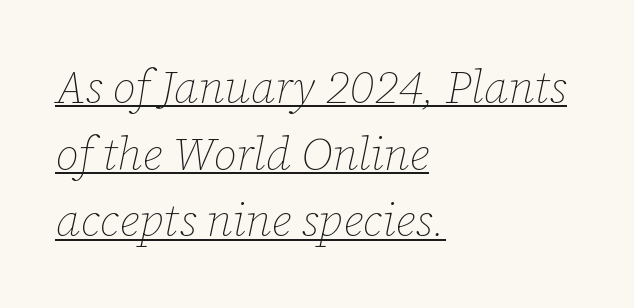
Q: Is the text bold? A: No.
Q: Is the text italic (slanted)? A: Yes, it leans right by about 12 degrees.
Q: Is the text underlined? A: Yes.
Q: How is the paragraph aligned? A: Left-aligned.
Q: Is the spacing between letters normal or unusually wide? A: Normal.
Q: Is the spacing between lines tight, normal or loose? A: Normal.
Q: Width (condensed, normal, or wide)? A: Normal.
Q: Stroke contrast? A: Low.
Q: x-height? A: Medium.
Q: Monospaced? A: No.
